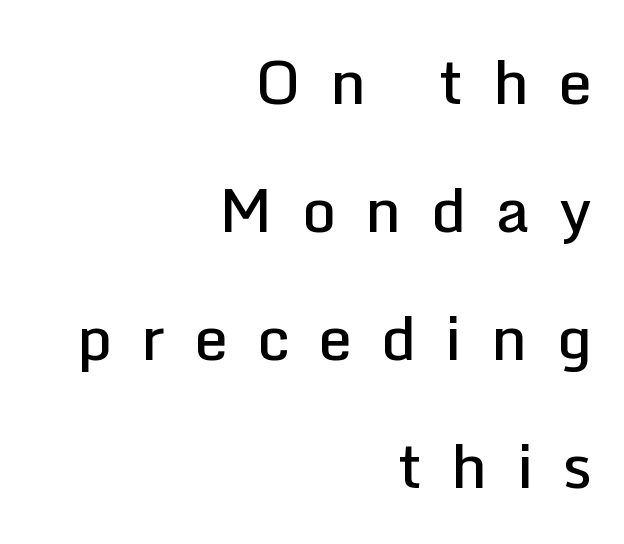
The image shows 61 px semibold sans-serif type, upright; set right-aligned, loose line spacing (2.1x), unusually wide letter spacing (+0.47 em), not underlined; low stroke contrast and a medium x-height.
